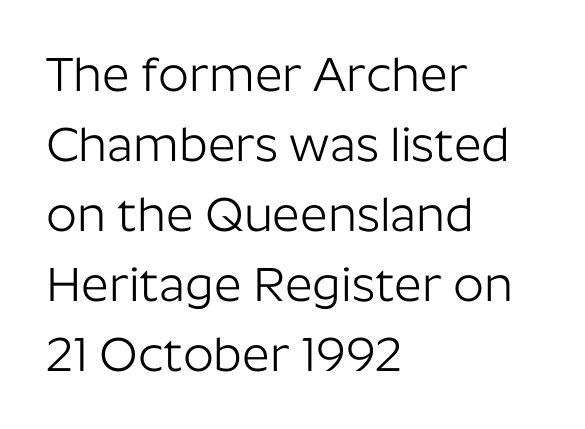
Evenly set lines give the paragraph a standard silhouette. The designer went with a sans here, leaving each stem footless. The zone under the glyphs is completely vacant. You could not count columns in this text — the font is proportionally spaced. Compared with typical body copy, the letter spacing here is the same. The type sits square on the baseline with zero lean.
